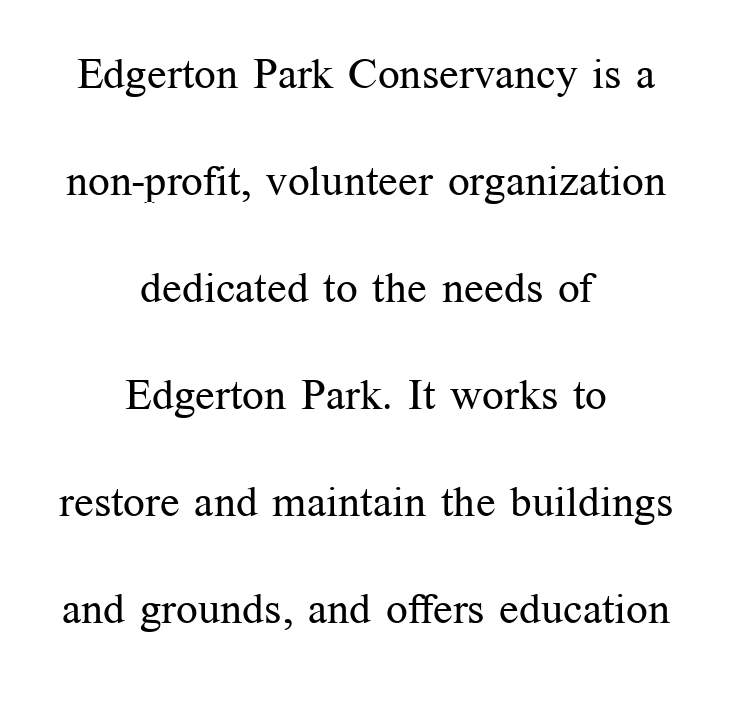
Q: Is the text bold? A: No.
Q: Is the text italic (slanted)? A: No, it is upright.
Q: Is the typeface a serif or a sans-serif typeface? A: Serif.
Q: Is the text underlined? A: No.
Q: How is the paragraph aligned? A: Centered.
Q: Is the spacing between letters normal or unusually wide? A: Normal.
Q: Is the spacing between lines tight, normal or loose? A: Loose.
Q: Width (condensed, normal, or wide)? A: Normal.
Q: Stroke contrast? A: Medium.
Q: x-height? A: Medium.
Q: Monospaced? A: No.
